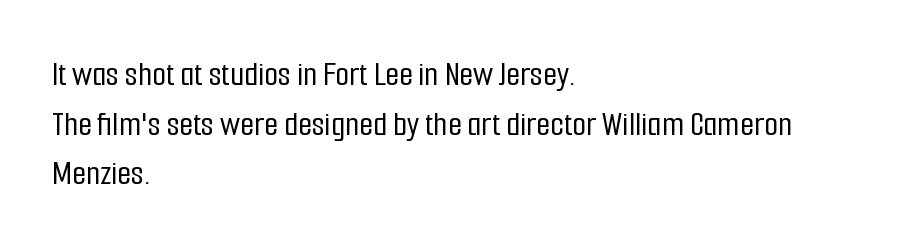
Q: Is the text italic (slanted)? A: No, it is upright.
Q: Is the typeface a serif or a sans-serif typeface? A: Sans-serif.
Q: Is the text underlined? A: No.
Q: How is the paragraph aligned? A: Left-aligned.
Q: Is the spacing between letters normal or unusually wide? A: Normal.
Q: Is the spacing between lines tight, normal or loose? A: Normal.
Q: Width (condensed, normal, or wide)? A: Condensed.
Q: Stroke contrast? A: Low.
Q: x-height? A: Medium.
Q: Monospaced? A: No.
